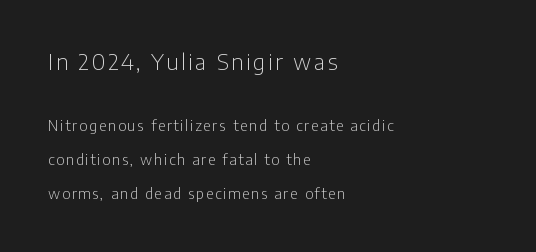
The weight tops out at a normal text grade. Notice how the passage keeps a crisp vertical edge on the left only. Of the two passages, the one on top uses the larger point size. A great deal of white space separates one row of letters from the next. Does the lettering tilt? It doesn't — this is upright.
